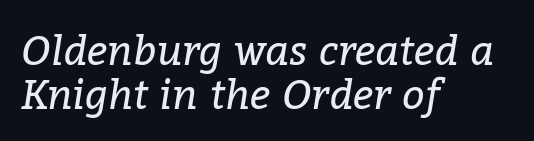
The passage shown is typed in a proportional face where columns would drift. Weight class: somewhere from thin through regular. The glyphs look as if they've been sheared to an angle. Compared with typical body copy, the letter spacing here is the same. This is serif lettering, the kind often seen in printed books.
